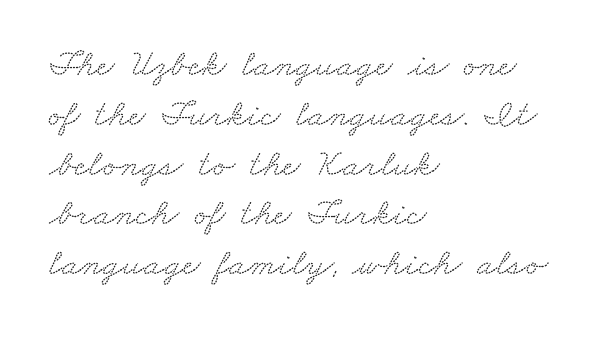
Q: Is the typeface a serif or a sans-serif typeface? A: Serif.
Q: Is the text underlined? A: No.
Q: How is the paragraph aligned? A: Left-aligned.
Q: Is the spacing between letters normal or unusually wide? A: Normal.
Q: Is the spacing between lines tight, normal or loose? A: Normal.
Q: Width (condensed, normal, or wide)? A: Wide.
Q: Stroke contrast? A: Low.
Q: x-height? A: Small.
Q: Monospaced? A: No.
